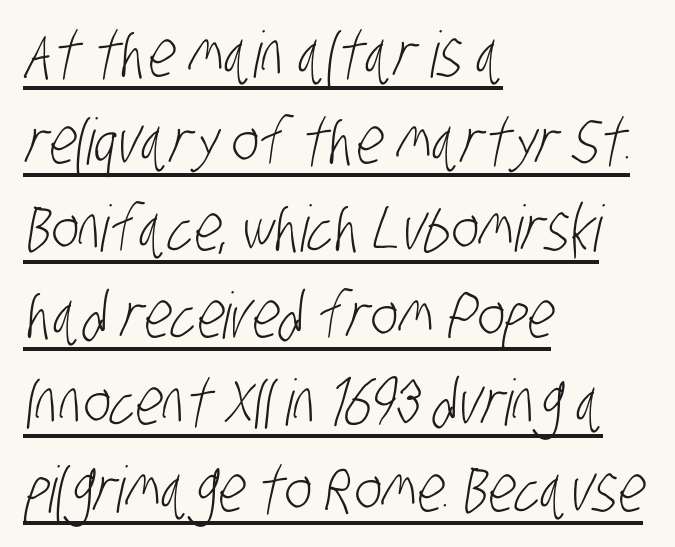
{"serif": "no", "bold": "no", "weight": "light", "width": "condensed", "stroke_contrast": "low", "x_height": "large", "monospaced": "no", "underline": "yes", "align": "left", "line_spacing": "normal", "line_spacing_ratio": 1.36, "letter_spacing": "normal", "letter_spacing_em": 0.0, "glyph_px": 64}
